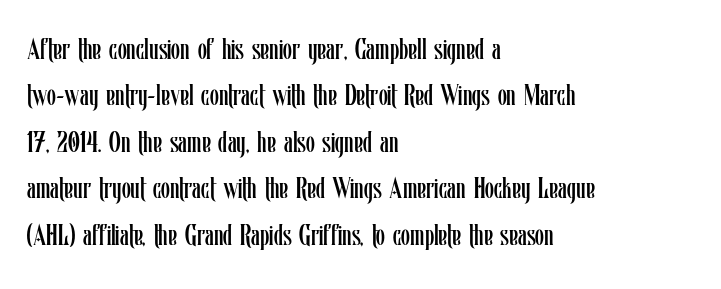
{"italic": "no", "bold": "no", "weight": "regular", "width": "condensed", "stroke_contrast": "low", "x_height": "medium", "monospaced": "no", "underline": "no", "align": "left", "line_spacing": "normal", "line_spacing_ratio": 1.6, "letter_spacing": "normal", "letter_spacing_em": 0.0, "glyph_px": 29}
